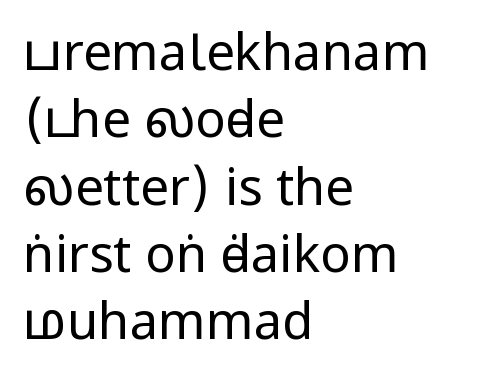
The image shows 51 px regular-weight, condensed sans-serif type, upright; set left-aligned, normal line spacing (1.32x), normal letter spacing, not underlined; low stroke contrast and a large x-height.
